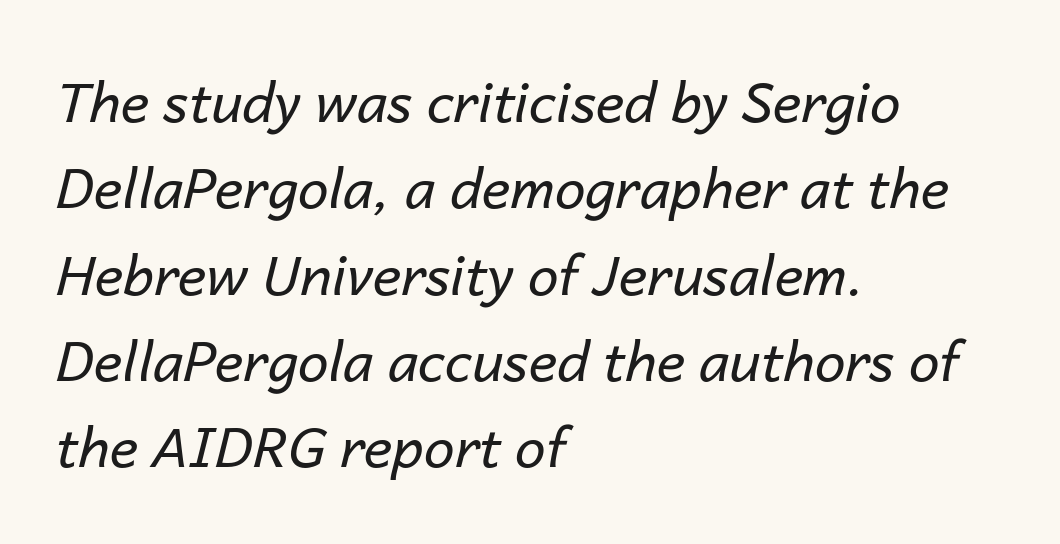
Q: Is the text bold? A: No.
Q: Is the text italic (slanted)? A: Yes, it leans right by about 14 degrees.
Q: Is the text underlined? A: No.
Q: How is the paragraph aligned? A: Left-aligned.
Q: Is the spacing between letters normal or unusually wide? A: Normal.
Q: Is the spacing between lines tight, normal or loose? A: Normal.
Q: Width (condensed, normal, or wide)? A: Normal.
Q: Stroke contrast? A: Low.
Q: x-height? A: Medium.
Q: Monospaced? A: No.
